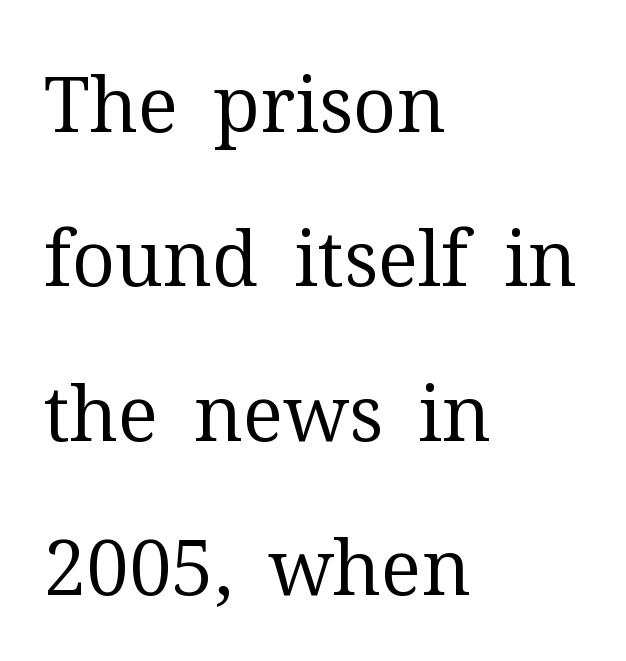
The image shows 76 px regular-weight serif type, upright; set left-aligned, loose line spacing (2.03x), normal letter spacing, not underlined; medium stroke contrast and a medium x-height.
